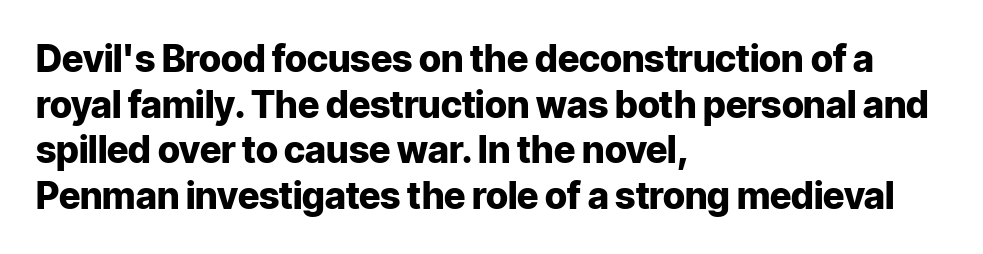
Q: Is the text bold? A: Yes.
Q: Is the text italic (slanted)? A: No, it is upright.
Q: Is the typeface a serif or a sans-serif typeface? A: Sans-serif.
Q: Is the text underlined? A: No.
Q: How is the paragraph aligned? A: Left-aligned.
Q: Is the spacing between letters normal or unusually wide? A: Normal.
Q: Width (condensed, normal, or wide)? A: Normal.
Q: Stroke contrast? A: Low.
Q: x-height? A: Medium.
Q: Monospaced? A: No.
